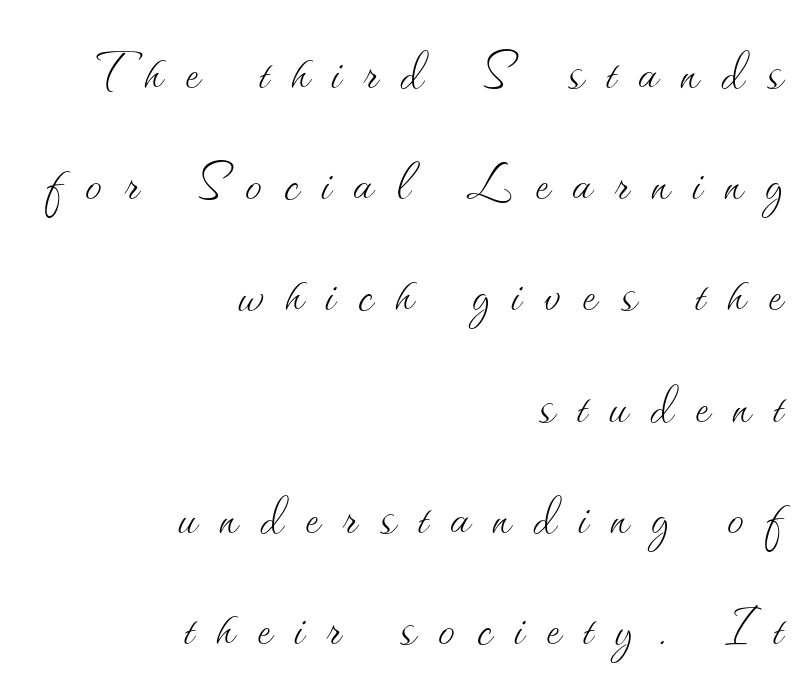
Q: Is the text bold? A: No.
Q: Is the text italic (slanted)? A: Yes.
Q: Is the text underlined? A: No.
Q: How is the paragraph aligned? A: Right-aligned.
Q: Is the spacing between letters normal or unusually wide? A: Unusually wide.
Q: Is the spacing between lines tight, normal or loose? A: Normal.
Q: Width (condensed, normal, or wide)? A: Normal.
Q: Stroke contrast? A: Medium.
Q: x-height? A: Small.
Q: Monospaced? A: No.
